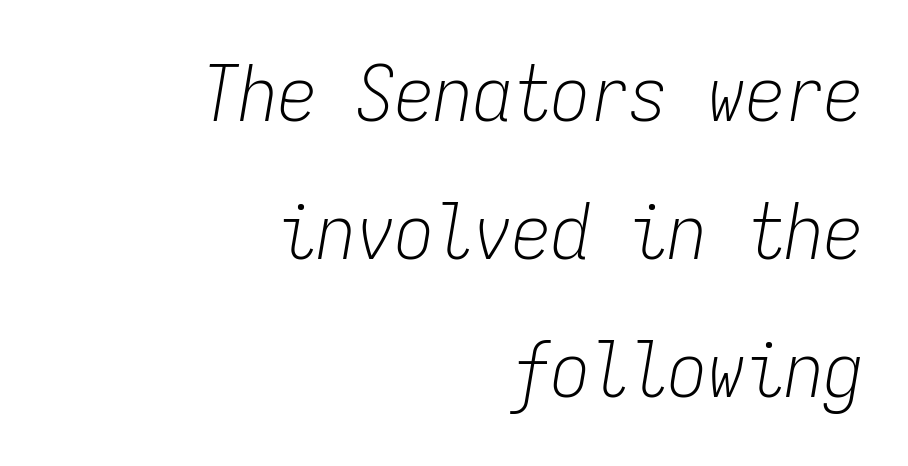
Q: Is the text bold? A: No.
Q: Is the text italic (slanted)? A: Yes, it leans right by about 9 degrees.
Q: Is the text underlined? A: No.
Q: How is the paragraph aligned? A: Right-aligned.
Q: Is the spacing between letters normal or unusually wide? A: Normal.
Q: Width (condensed, normal, or wide)? A: Condensed.
Q: Stroke contrast? A: Low.
Q: x-height? A: Medium.
Q: Monospaced? A: Yes.
